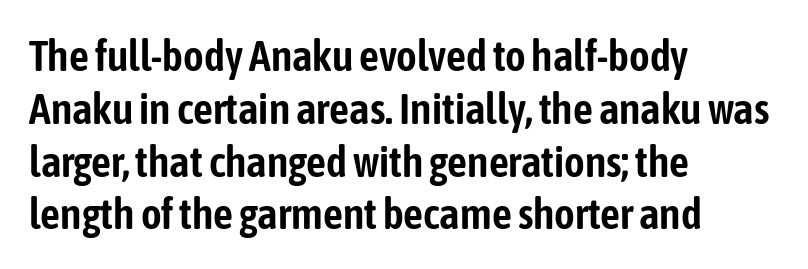
The image shows 44 px condensed sans-serif type, upright; set left-aligned, line spacing 1.2x, normal letter spacing, not underlined; low stroke contrast and a medium x-height.
